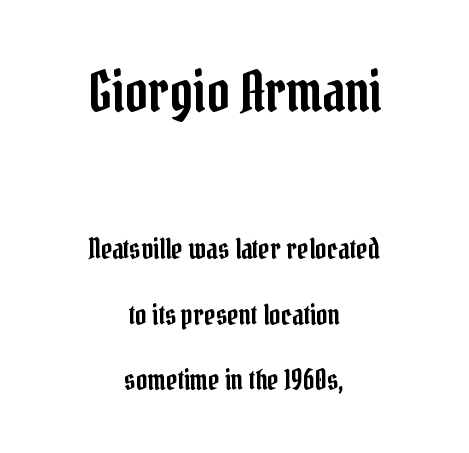
Note: serifs present on the glyphs. Typeset on center — no edge is straight. Visually, the top section dominates because its glyphs are scaled up. Standard letterfit; no display-style spreading of the glyphs. Vertically, the passage feels expansive, rows floating well apart. The axis of the letterforms is exactly vertical.
